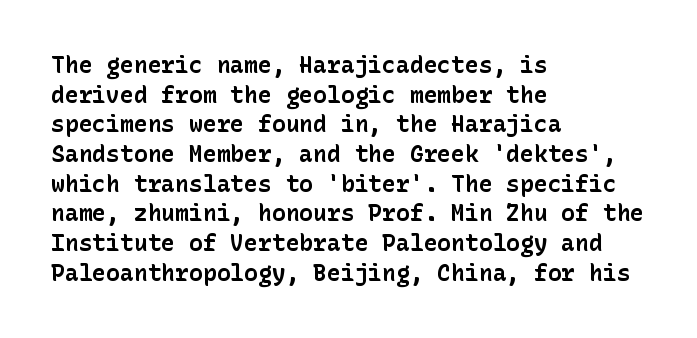
Q: Is the text bold? A: Yes.
Q: Is the text italic (slanted)? A: No, it is upright.
Q: Is the text underlined? A: No.
Q: How is the paragraph aligned? A: Left-aligned.
Q: Is the spacing between letters normal or unusually wide? A: Normal.
Q: Is the spacing between lines tight, normal or loose? A: Normal.
